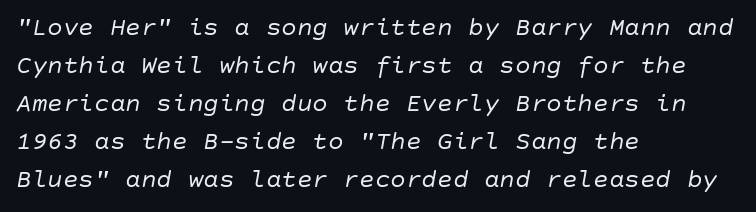
{"italic": "yes", "lean": "right", "slant_degrees": 10, "bold": "no", "underline": "no", "align": "left", "line_spacing": "normal", "line_spacing_ratio": 1.46, "letter_spacing": "normal", "letter_spacing_em": 0.0, "glyph_px": 26}
